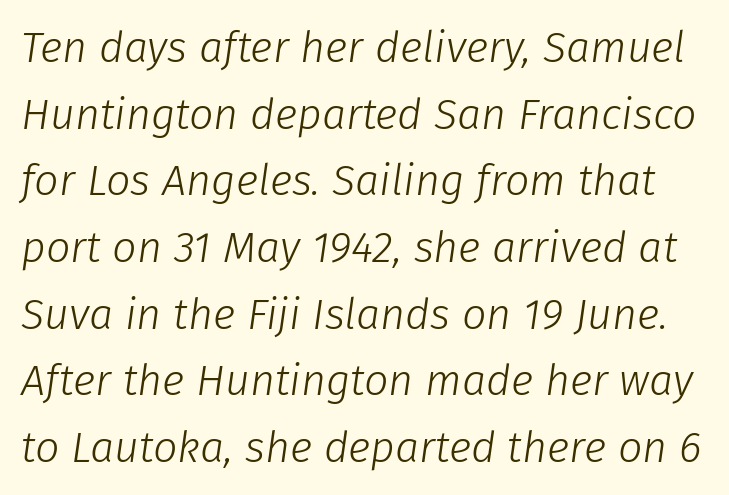
{"italic": "yes", "lean": "right", "slant_degrees": 8, "bold": "no", "weight": "light", "width": "normal", "stroke_contrast": "low", "x_height": "medium", "monospaced": "no", "underline": "no", "line_spacing": "normal", "line_spacing_ratio": 1.55, "letter_spacing": "normal", "letter_spacing_em": 0.0, "glyph_px": 43}
